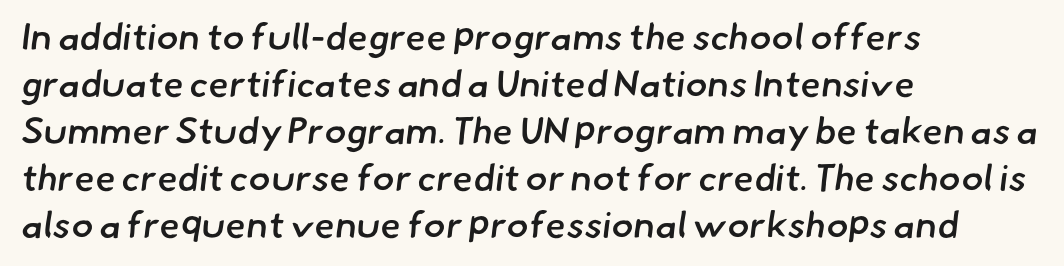
{"serif": "no", "bold": "semi", "weight": "semibold", "width": "normal", "stroke_contrast": "low", "x_height": "small", "monospaced": "no", "underline": "no", "align": "left", "line_spacing": "normal", "line_spacing_ratio": 1.27, "letter_spacing": "normal", "letter_spacing_em": 0.0, "glyph_px": 37}
